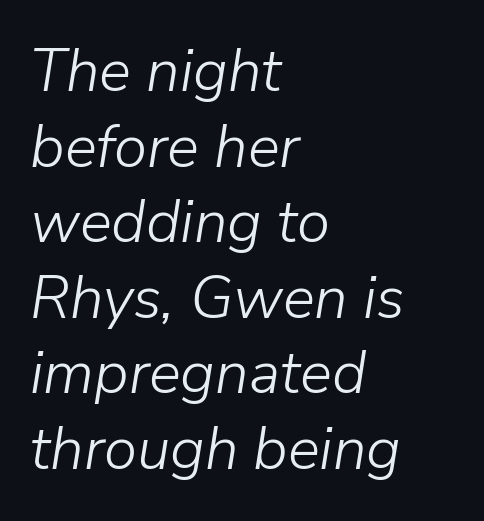
Q: Is the text bold? A: No.
Q: Is the text italic (slanted)? A: Yes, it leans right by about 9 degrees.
Q: Is the text underlined? A: No.
Q: How is the paragraph aligned? A: Left-aligned.
Q: Is the spacing between letters normal or unusually wide? A: Normal.
Q: Is the spacing between lines tight, normal or loose? A: Normal.
Q: Width (condensed, normal, or wide)? A: Normal.
Q: Stroke contrast? A: Low.
Q: x-height? A: Medium.
Q: Monospaced? A: No.
